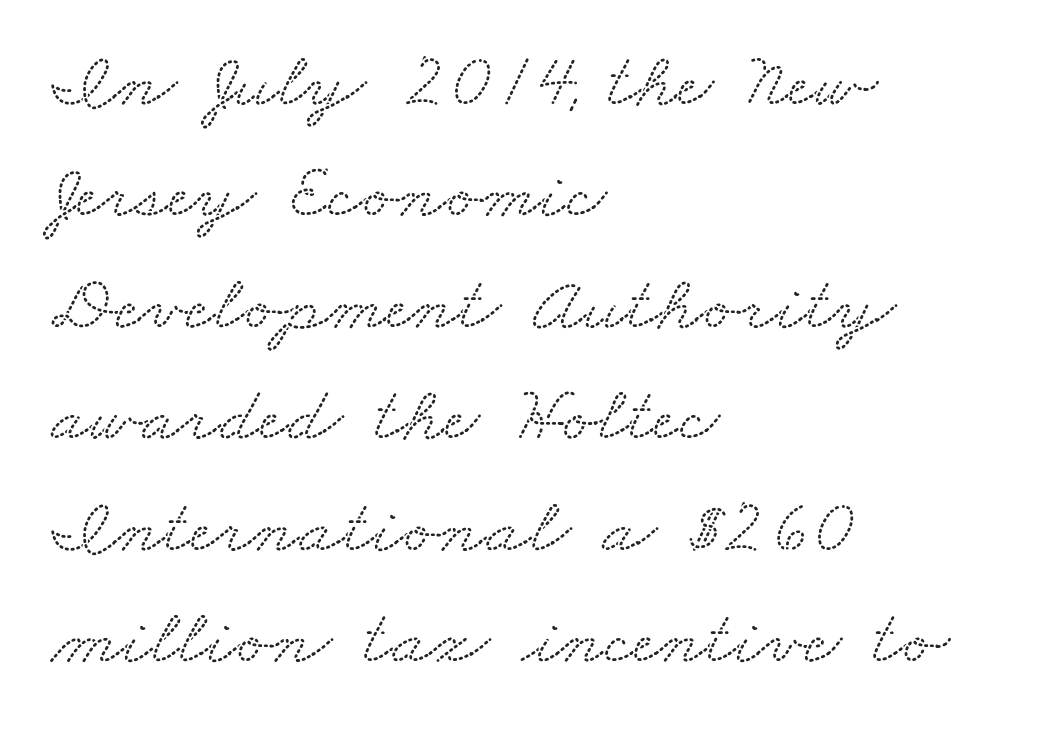
The image shows 79 px wide serif type; set left-aligned, normal line spacing (1.41x), normal letter spacing, not underlined; low stroke contrast and a small x-height.
